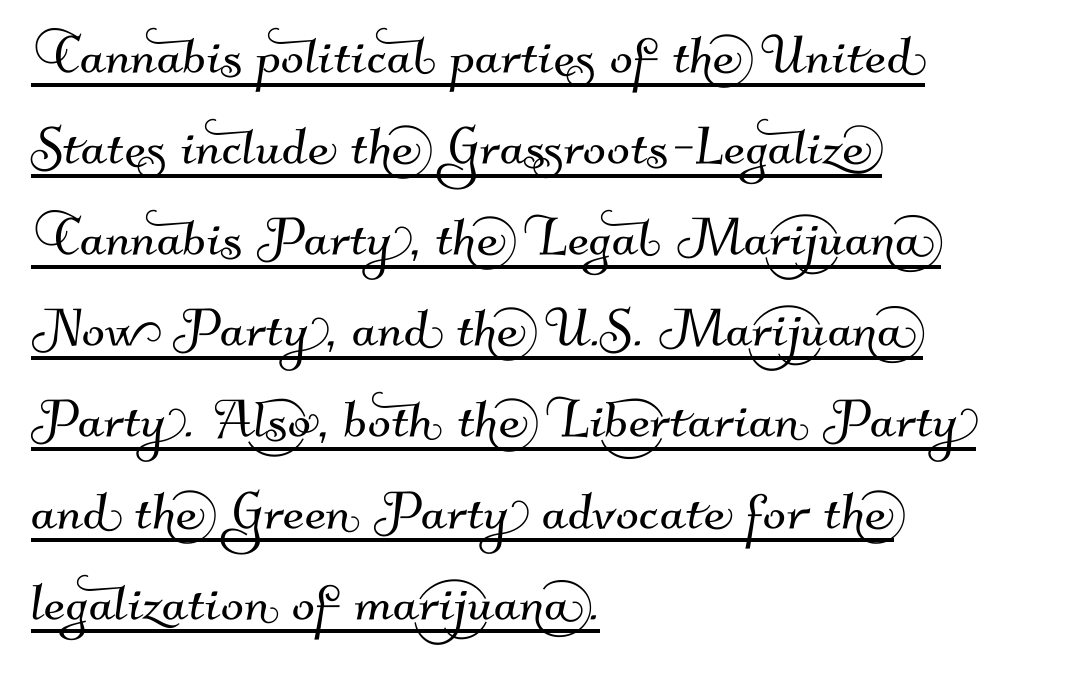
This sample has the flowing, uneven cadence of proportional lettering. This sample uses a sans-serif face. Regular leading. Compared with a centered layout, this one pins lines to the left instead. The rendered words wear a rule along their underside.
